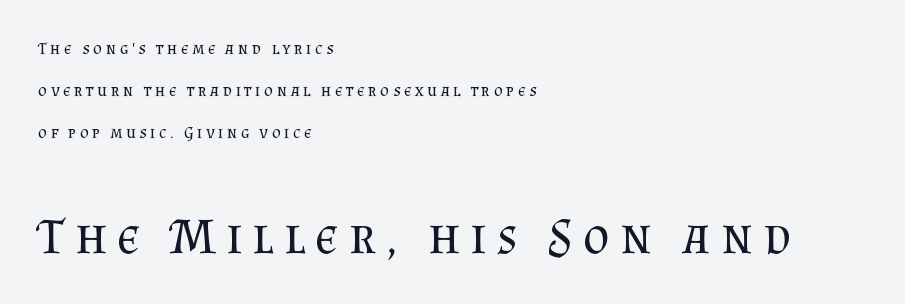
{"serif": "yes", "italic": "no", "bold": "no", "weight": "regular", "width": "normal", "stroke_contrast": "medium", "x_height": "small", "monospaced": "no", "underline": "no", "align": "left", "line_spacing": "loose", "line_spacing_ratio": 2.47, "letter_spacing": "wide", "letter_spacing_em": 0.21, "larger_block": "second", "size_ratio": 3.0, "glyph_px": 51}
